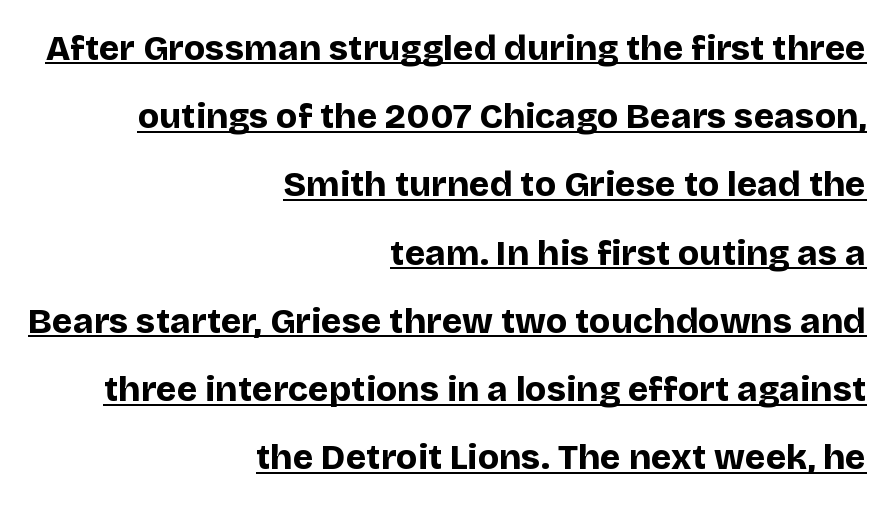
Q: Is the text bold? A: Yes.
Q: Is the text italic (slanted)? A: No, it is upright.
Q: Is the typeface a serif or a sans-serif typeface? A: Sans-serif.
Q: Is the text underlined? A: Yes.
Q: How is the paragraph aligned? A: Right-aligned.
Q: Is the spacing between letters normal or unusually wide? A: Normal.
Q: Is the spacing between lines tight, normal or loose? A: Loose.
Q: Width (condensed, normal, or wide)? A: Normal.
Q: Stroke contrast? A: Low.
Q: x-height? A: Large.
Q: Monospaced? A: No.
